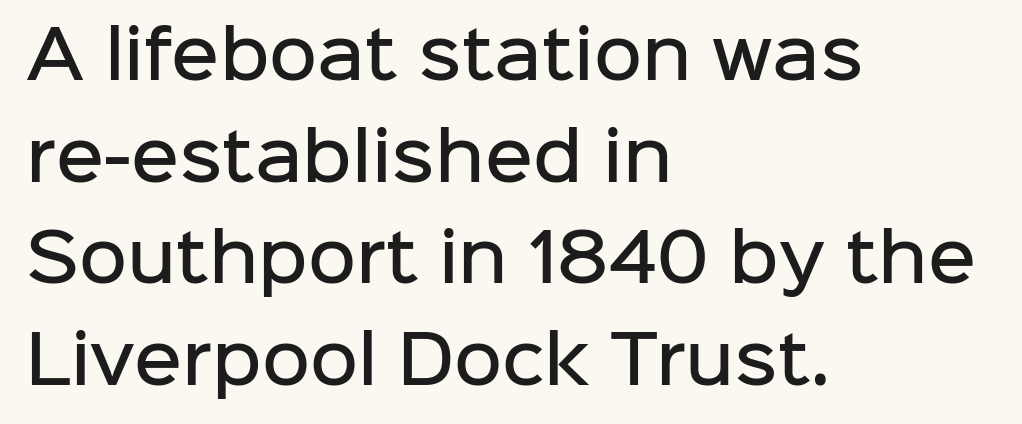
{"serif": "no", "italic": "no", "bold": "semi", "weight": "semibold", "width": "normal", "stroke_contrast": "low", "x_height": "medium", "monospaced": "no", "underline": "no", "align": "left", "line_spacing": "normal", "line_spacing_ratio": 1.54, "letter_spacing": "normal", "letter_spacing_em": 0.0, "glyph_px": 66}
